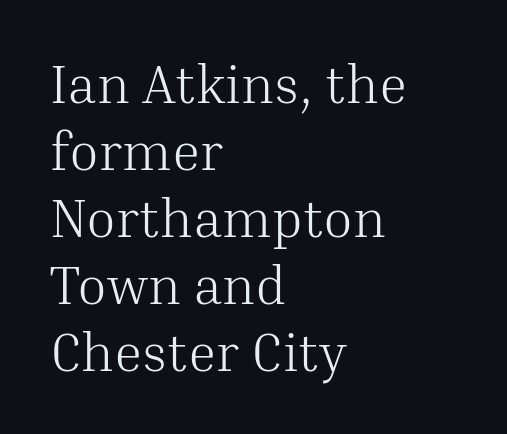
The lettering stays uniformly vertical, giving the passage a roman look. Nothing unusual about the tracking: characters are spaced as the font intends. The strokes carry an ordinary text weight at most. Visually the block forms a straight wall on the left and a jagged coastline on the right. Note the varied advance widths — an 'i' is clearly narrower than an 'm'.
